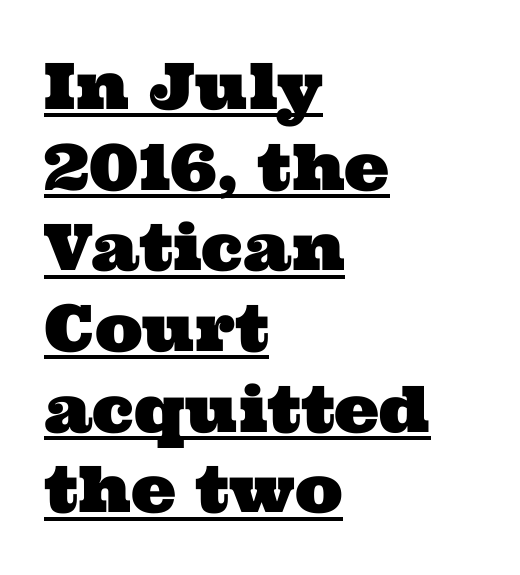
{"serif": "yes", "width": "wide", "stroke_contrast": "medium", "x_height": "medium", "monospaced": "no", "underline": "yes", "align": "left", "line_spacing": "normal", "line_spacing_ratio": 1.26, "letter_spacing": "normal", "letter_spacing_em": 0.0, "glyph_px": 64}
